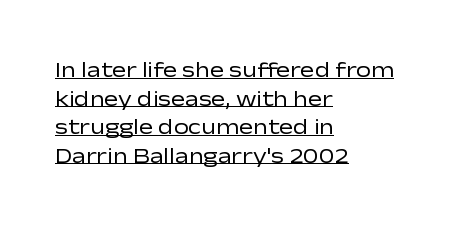
Every word sits above its own underline. A light-to-regular cut is what we see here. Words appear dense and cohesive because spacing is normal. This is the regular roman posture of the typeface.
